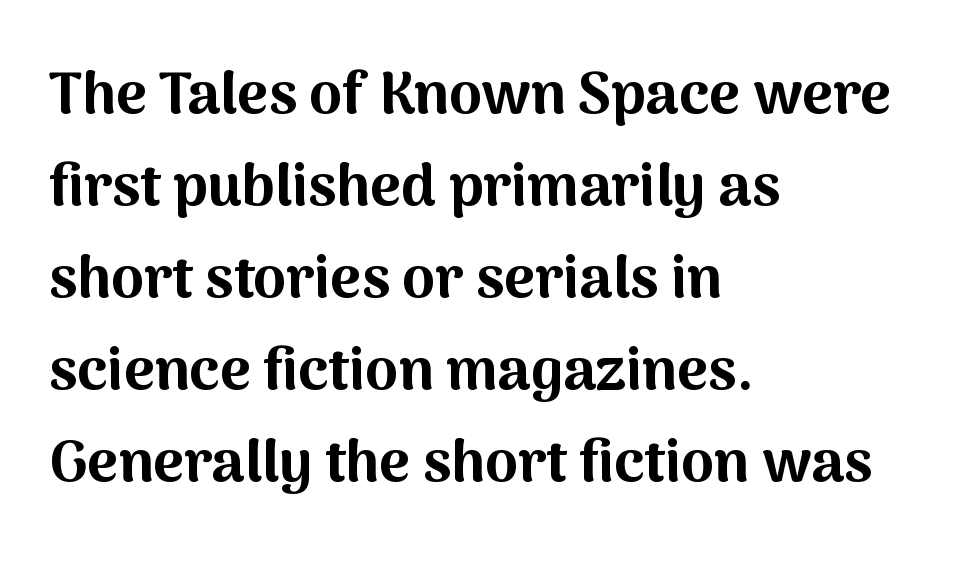
Q: Is the text bold? A: Yes.
Q: Is the text italic (slanted)? A: No, it is upright.
Q: Is the typeface a serif or a sans-serif typeface? A: Sans-serif.
Q: Is the text underlined? A: No.
Q: How is the paragraph aligned? A: Left-aligned.
Q: Is the spacing between letters normal or unusually wide? A: Normal.
Q: Is the spacing between lines tight, normal or loose? A: Normal.
Q: Width (condensed, normal, or wide)? A: Normal.
Q: Stroke contrast? A: Medium.
Q: x-height? A: Medium.
Q: Monospaced? A: No.
